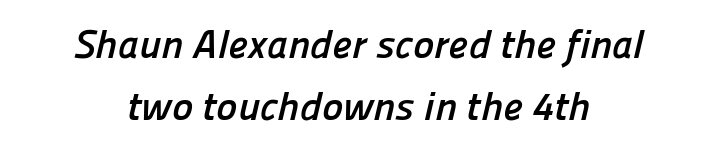
{"serif": "no", "bold": "yes", "weight": "semibold", "width": "normal", "stroke_contrast": "low", "x_height": "medium", "monospaced": "no", "underline": "no", "align": "center", "line_spacing": "normal", "line_spacing_ratio": 1.56, "letter_spacing": "normal", "letter_spacing_em": 0.0, "glyph_px": 40}
